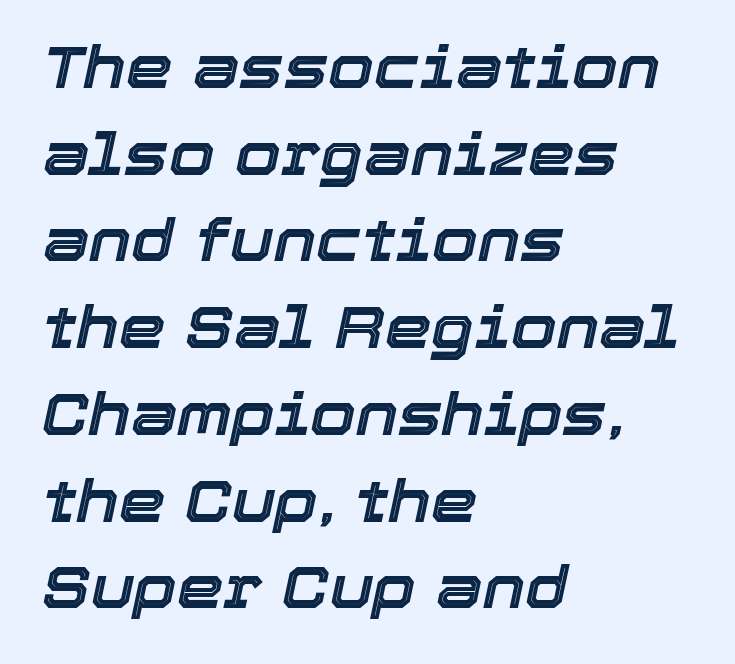
This sample keeps an unexceptional amount of space between lines. The ragged edge is on the right, which tells us the setting is flush left. Check under the words: just untouched page. It's the slanting kind of type. Looks like regular typesetting: each glyph gets only the width it needs.
